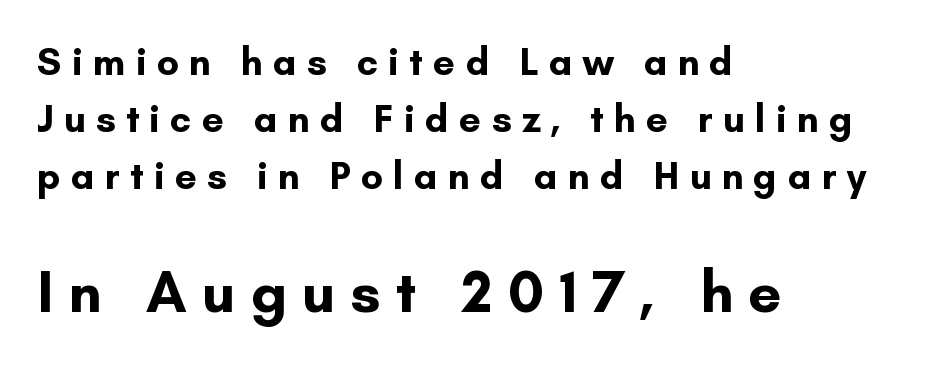
The paragraph shown leans on its left margin. Here the designer chose a conventional face with non-uniform glyph widths. The following chunk of copy outweighs the initial chunk in type size. Just letters on the line, the space beneath them empty. Thick stems and heavy bowls — unmistakably bold.
